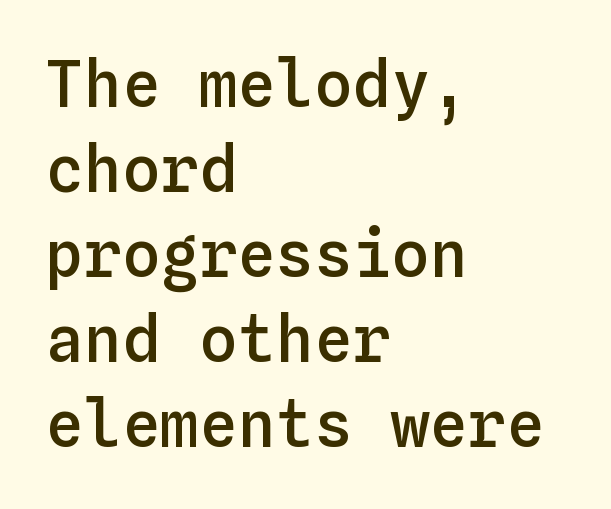
The image shows 64 px semibold type, upright, monospaced; set left-aligned, normal line spacing (1.33x), normal letter spacing, not underlined; low stroke contrast and a medium x-height.
